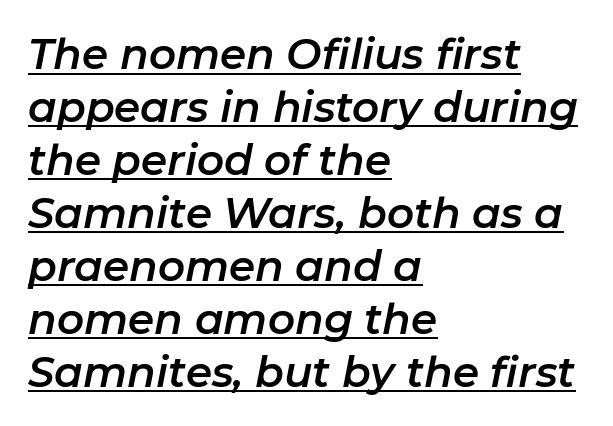
Q: Is the text italic (slanted)? A: Yes, it leans right by about 11 degrees.
Q: Is the text underlined? A: Yes.
Q: How is the paragraph aligned? A: Left-aligned.
Q: Is the spacing between letters normal or unusually wide? A: Normal.
Q: Is the spacing between lines tight, normal or loose? A: Normal.
Q: Width (condensed, normal, or wide)? A: Normal.
Q: Stroke contrast? A: Low.
Q: x-height? A: Medium.
Q: Monospaced? A: No.
